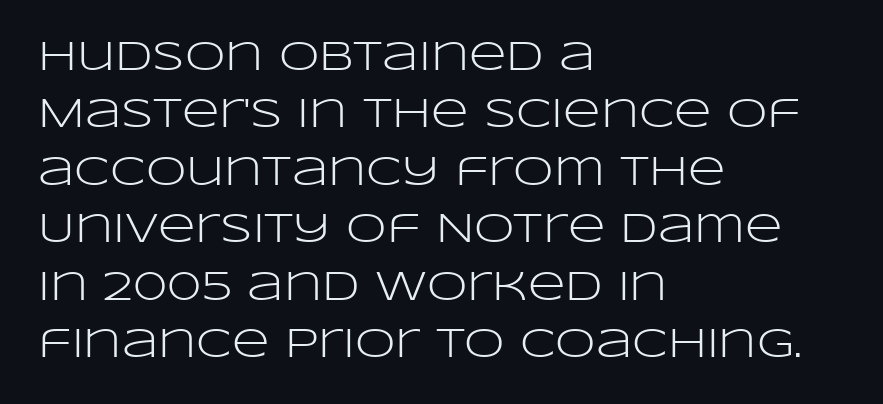
{"serif": "no", "italic": "no", "bold": "no", "weight": "light", "width": "wide", "stroke_contrast": "low", "x_height": "large", "monospaced": "no", "underline": "no", "align": "left", "line_spacing": "normal", "line_spacing_ratio": 1.4, "letter_spacing": "normal", "letter_spacing_em": 0.0, "glyph_px": 41}
